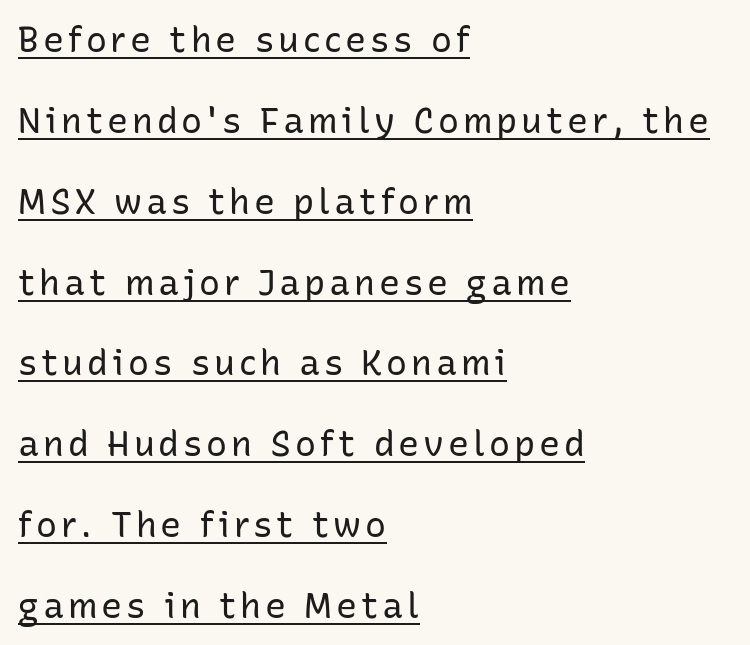
The typesetter chose a ragged-right arrangement here. The space between consecutive lines is lavish. Does the type have serifs? No, each stem ends abruptly. Designer's note — italics off, roman on. Is this a heavy cut? Hardly; it is regular or lighter. The face used here appears with an underline applied.
